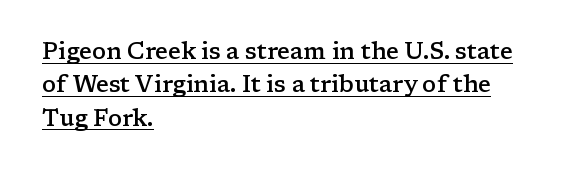
Underlined type. The strokes are fattened partway — semibold, not bold. Students, observe: this is what conventionally led text looks like. This rendering leaves character spacing at its baseline value. When letters stand straight like this, we call the style roman or upright. The lines are quadded left.
